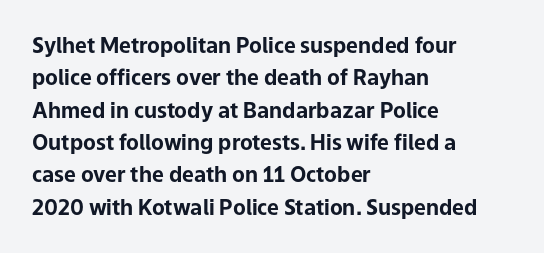
The image shows 21 px bold type, upright; set left-aligned, normal line spacing (1.54x), normal letter spacing, not underlined.
